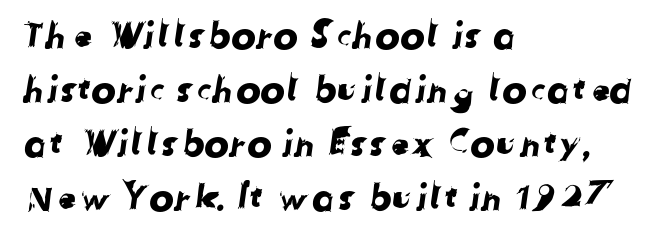
The image shows 37 px sans-serif type; set left-aligned, normal line spacing (1.46x), normal letter spacing, not underlined; low stroke contrast and a medium x-height.
